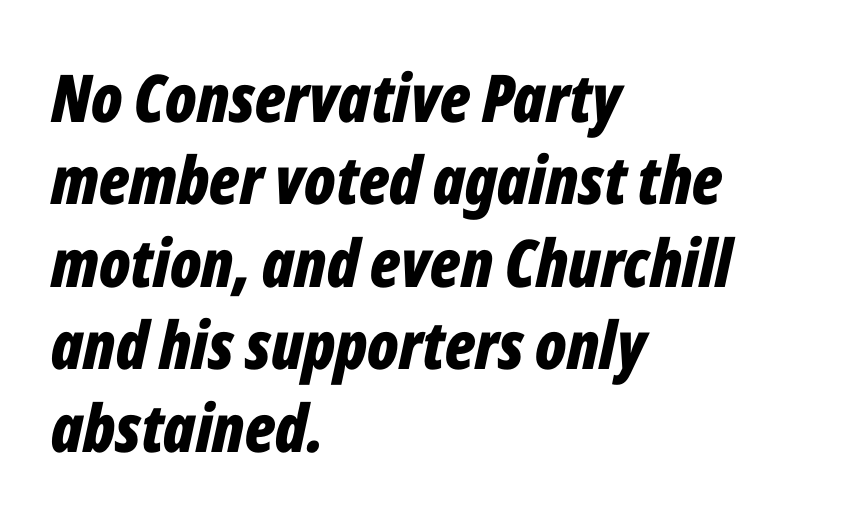
The image shows 66 px bold, condensed type, italic (leaning right); set left-aligned, normal line spacing (1.25x), normal letter spacing, not underlined; low stroke contrast and a medium x-height.
